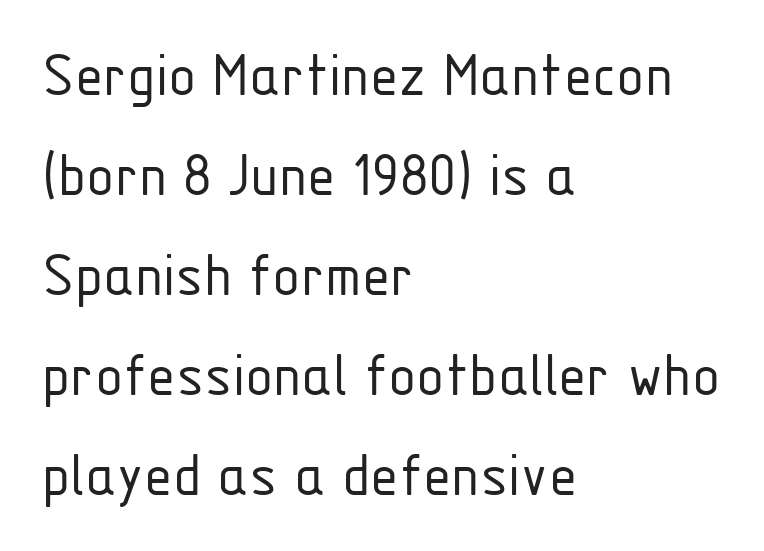
The image shows 65 px light, condensed sans-serif type, upright; set left-aligned, normal line spacing (1.54x), normal letter spacing, not underlined; low stroke contrast and a medium x-height.
